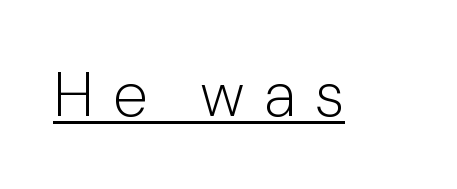
Nothing sits at the stroke ends, so this counts as sans-serif. Between one letter and the next there's a generous, obvious gap. The specimen reads as upright at a glance. Character widths vary here, with narrow letters taking less room than wide ones. Quick note: underline on.
